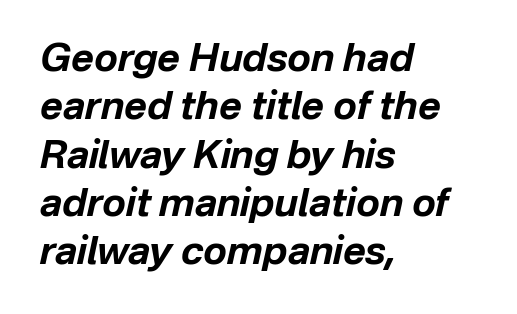
Q: Is the text bold? A: Yes.
Q: Is the text italic (slanted)? A: Yes, it leans right by about 12 degrees.
Q: Is the text underlined? A: No.
Q: How is the paragraph aligned? A: Left-aligned.
Q: Is the spacing between letters normal or unusually wide? A: Normal.
Q: Width (condensed, normal, or wide)? A: Normal.
Q: Stroke contrast? A: Low.
Q: x-height? A: Medium.
Q: Monospaced? A: No.
